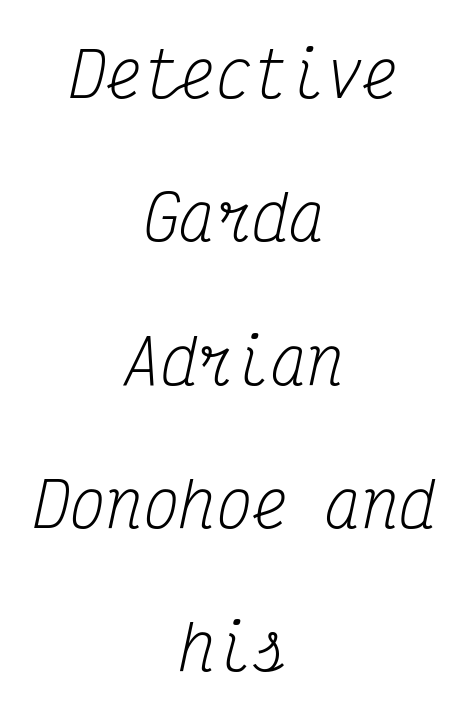
The image shows 61 px regular-weight, condensed serif type, italic (leaning right), monospaced; set centered, loose line spacing (2.35x), normal letter spacing, not underlined; medium stroke contrast and a medium x-height.
